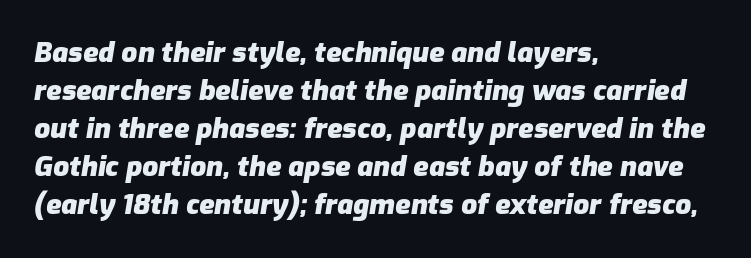
Check under the words: just untouched page. Inter-character spacing is left at the font's built-in metrics. The passage shown is emphatically bold. All the whitespace from short lines collects on the right. Do the characters align in a grid? No, the font is proportional. Leading matches the norm, producing a regular column.
